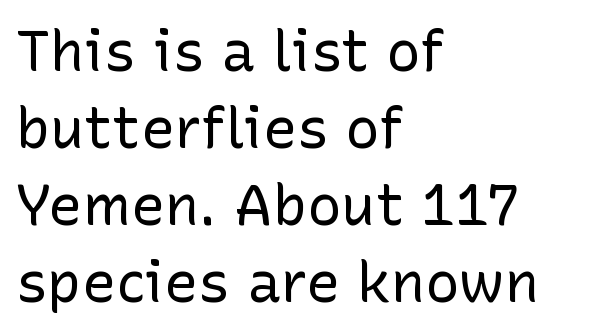
The image shows 57 px regular-weight sans-serif type, upright; set left-aligned, normal line spacing (1.35x), normal letter spacing, not underlined; low stroke contrast and a medium x-height.
